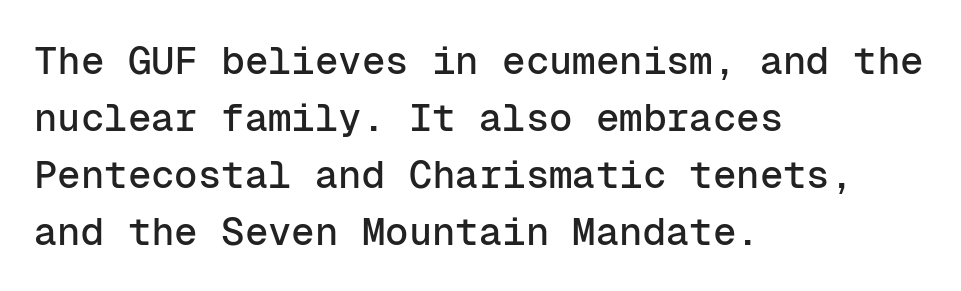
Compared with typical paragraphs, the rows here are spaced about the same. This rendering leaves character spacing at its baseline value. The letters march in equal steps, a hallmark of fixed-pitch type. Check under the words: just untouched page. Serifs: no, the terminals of the letterforms are clean.
